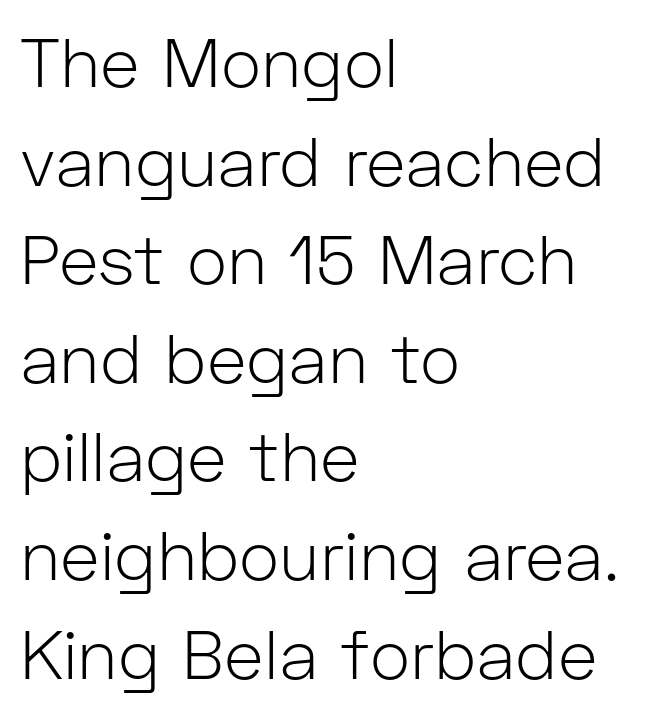
A quiet, ordinary-to-light weight characterises the typeface. The passage shown stacks its lines at a standard gap. Observe the ordinary spacing: letters are neighbours, not strangers. This rendering features lettering with no underline.
